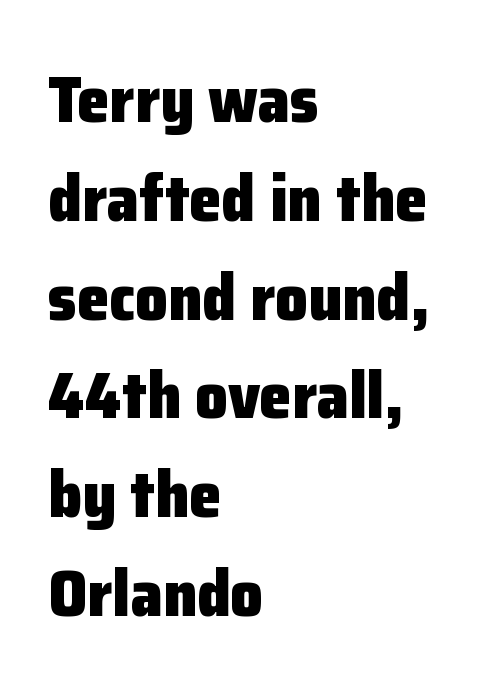
Q: Is the text bold? A: Yes.
Q: Is the text italic (slanted)? A: No, it is upright.
Q: Is the typeface a serif or a sans-serif typeface? A: Sans-serif.
Q: Is the text underlined? A: No.
Q: How is the paragraph aligned? A: Left-aligned.
Q: Is the spacing between letters normal or unusually wide? A: Normal.
Q: Is the spacing between lines tight, normal or loose? A: Normal.
Q: Width (condensed, normal, or wide)? A: Normal.
Q: Stroke contrast? A: Low.
Q: x-height? A: Medium.
Q: Monospaced? A: No.
